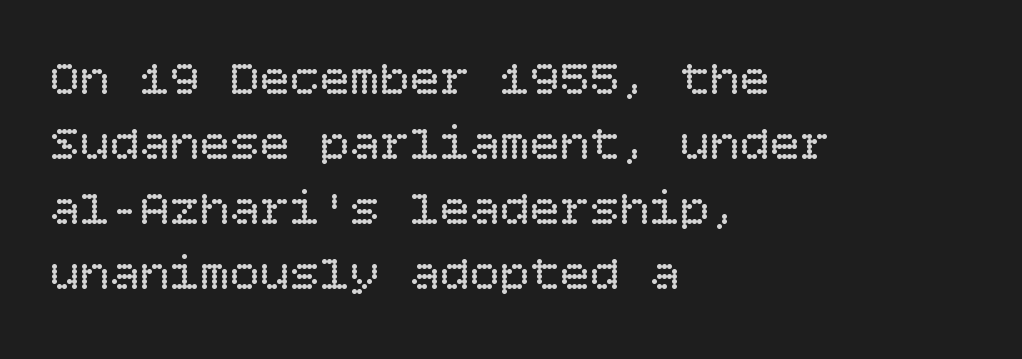
{"italic": "no", "bold": "no", "weight": "regular", "width": "normal", "stroke_contrast": "low", "x_height": "large", "underline": "no", "align": "left", "line_spacing": "normal", "line_spacing_ratio": 1.3, "letter_spacing": "normal", "letter_spacing_em": 0.0, "glyph_px": 50}
